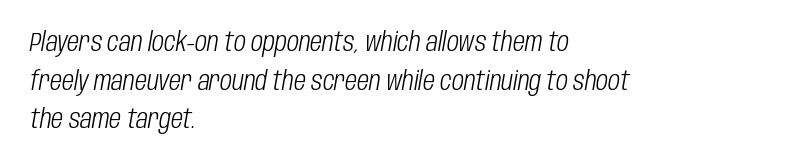
If you drew a line through each stem, it would be angled. How are the letters spaced? Ordinarily, with no added tracking. The rendering uses a moderate line-height, typical for paragraphs. The baseline area is clear. Is the stroke heavy? The answer is a plain regular-or-lighter. The setting favours the left margin, as ordinary paragraphs usually do.
